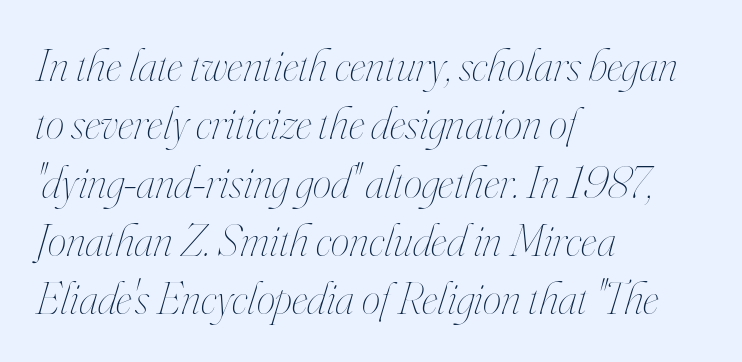
Q: Is the text bold? A: No.
Q: Is the text italic (slanted)? A: Yes, it leans right by about 16 degrees.
Q: Is the text underlined? A: No.
Q: How is the paragraph aligned? A: Left-aligned.
Q: Is the spacing between letters normal or unusually wide? A: Normal.
Q: Width (condensed, normal, or wide)? A: Condensed.
Q: Stroke contrast? A: High.
Q: x-height? A: Small.
Q: Monospaced? A: No.
